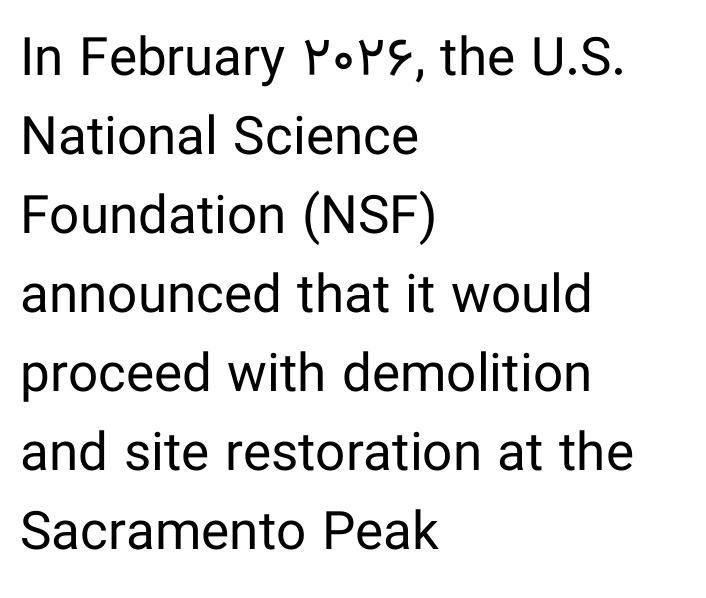
The image shows 53 px regular-weight sans-serif type, upright; set left-aligned, normal line spacing (1.49x), normal letter spacing, not underlined; low stroke contrast and a medium x-height.
